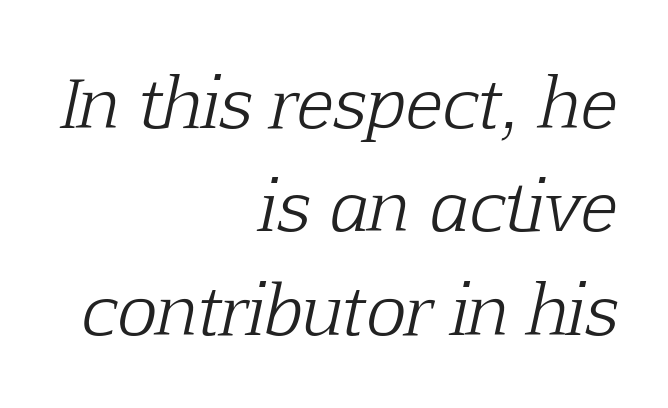
The passage shown is typeset with a serif family. The lines are quadded right. Do the characters align in a grid? No, the font is proportional. Interline gaps are of average width in this sample.
